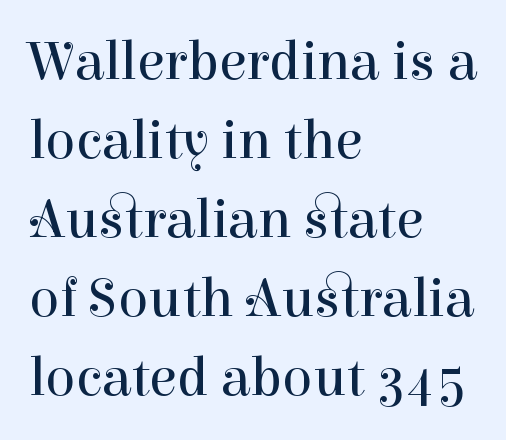
Q: Is the text bold? A: No.
Q: Is the text italic (slanted)? A: No, it is upright.
Q: Is the typeface a serif or a sans-serif typeface? A: Serif.
Q: Is the text underlined? A: No.
Q: How is the paragraph aligned? A: Left-aligned.
Q: Is the spacing between letters normal or unusually wide? A: Normal.
Q: Is the spacing between lines tight, normal or loose? A: Normal.
Q: Width (condensed, normal, or wide)? A: Normal.
Q: Stroke contrast? A: High.
Q: x-height? A: Medium.
Q: Monospaced? A: No.
